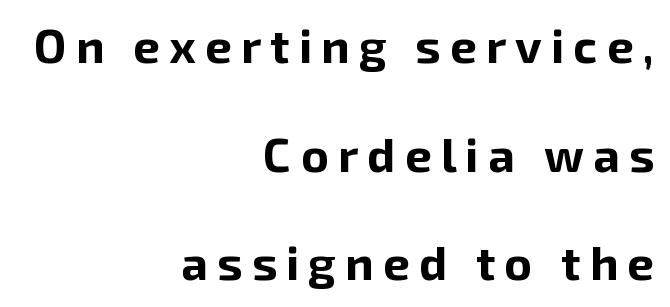
{"serif": "no", "italic": "no", "bold": "yes", "weight": "bold", "width": "normal", "stroke_contrast": "low", "x_height": "medium", "monospaced": "no", "underline": "no", "align": "right", "line_spacing": "loose", "line_spacing_ratio": 2.31, "letter_spacing": "wide", "letter_spacing_em": 0.2, "glyph_px": 47}
